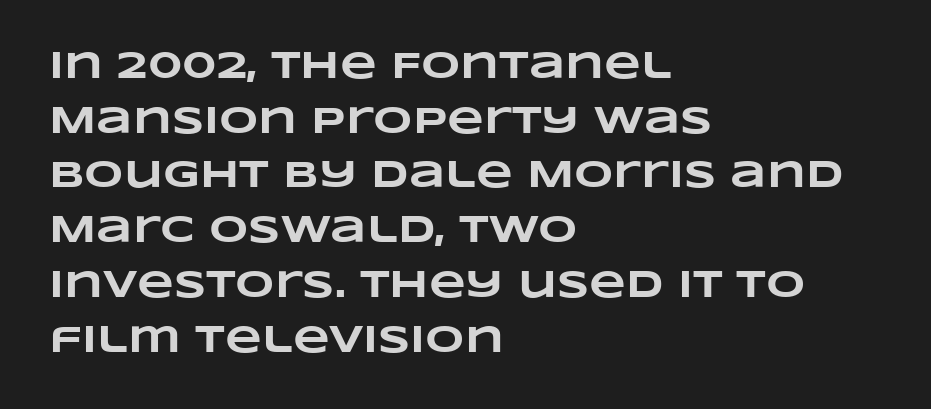
Q: Is the text bold? A: Yes.
Q: Is the text underlined? A: No.
Q: How is the paragraph aligned? A: Left-aligned.
Q: Is the spacing between letters normal or unusually wide? A: Normal.
Q: Is the spacing between lines tight, normal or loose? A: Normal.
Q: Width (condensed, normal, or wide)? A: Wide.
Q: Stroke contrast? A: Low.
Q: x-height? A: Large.
Q: Monospaced? A: No.
